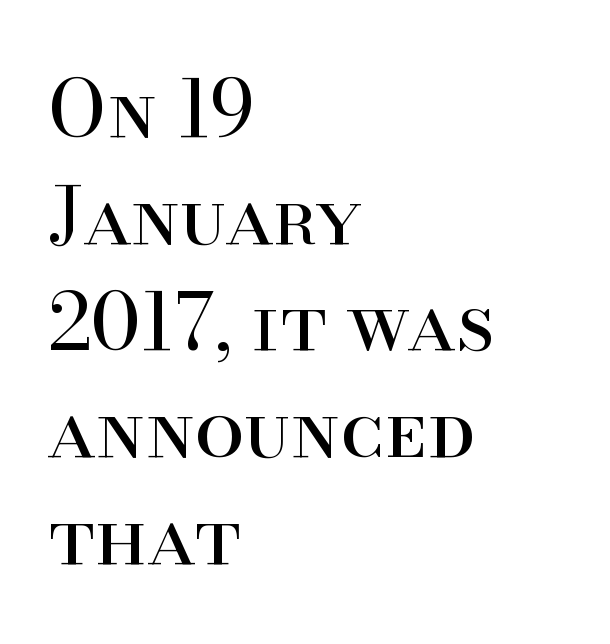
Q: Is the text bold? A: No.
Q: Is the text italic (slanted)? A: No, it is upright.
Q: Is the typeface a serif or a sans-serif typeface? A: Serif.
Q: Is the text underlined? A: No.
Q: How is the paragraph aligned? A: Left-aligned.
Q: Is the spacing between letters normal or unusually wide? A: Normal.
Q: Is the spacing between lines tight, normal or loose? A: Normal.
Q: Width (condensed, normal, or wide)? A: Normal.
Q: Stroke contrast? A: High.
Q: x-height? A: Small.
Q: Monospaced? A: No.
